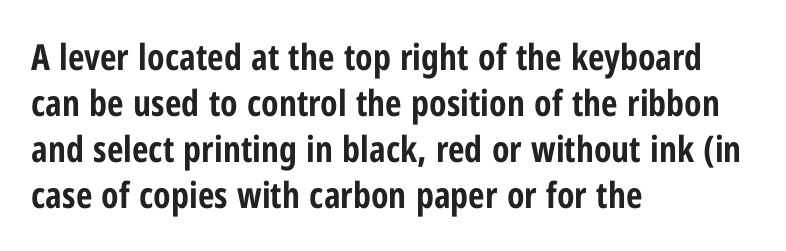
The passage shown is emphatically bold. The baseline area is clear. Regarding serifs, this sample does without them. The vertical gap from one line to the next is medium. Glyph-to-glyph distance matches everyday printed text.
